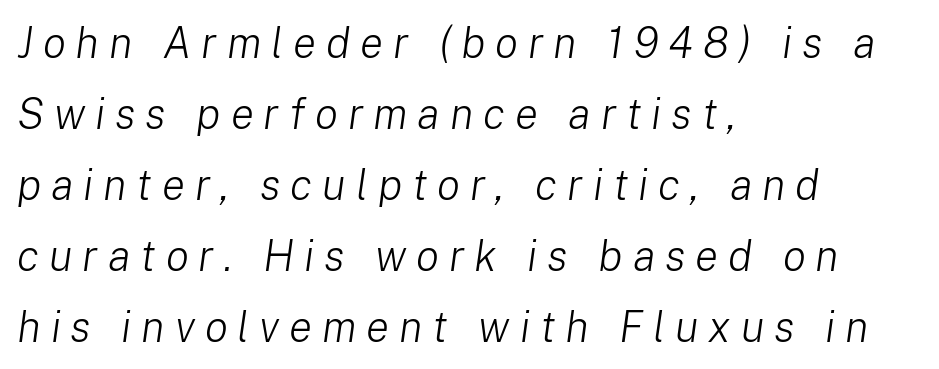
Q: Is the text bold? A: No.
Q: Is the text italic (slanted)? A: Yes, it leans right by about 8 degrees.
Q: Is the text underlined? A: No.
Q: How is the paragraph aligned? A: Left-aligned.
Q: Is the spacing between letters normal or unusually wide? A: Unusually wide.
Q: Is the spacing between lines tight, normal or loose? A: Normal.
Q: Width (condensed, normal, or wide)? A: Normal.
Q: Stroke contrast? A: Low.
Q: x-height? A: Medium.
Q: Monospaced? A: No.
